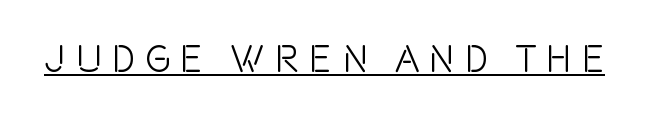
{"serif": "no", "italic": "no", "width": "condensed", "x_height": "large", "monospaced": "no", "underline": "yes", "letter_spacing": "wide", "letter_spacing_em": 0.26, "glyph_px": 38}
